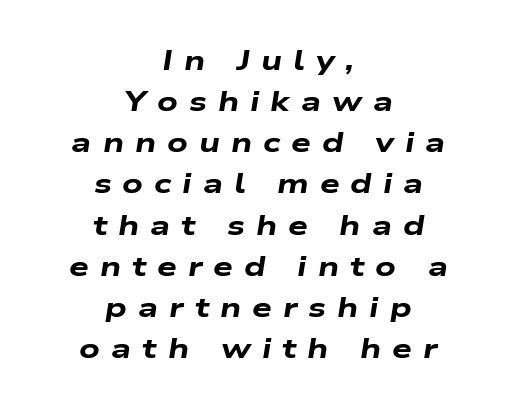
Q: Is the text bold? A: Yes.
Q: Is the text italic (slanted)? A: Yes, it leans right by about 9 degrees.
Q: Is the text underlined? A: No.
Q: How is the paragraph aligned? A: Centered.
Q: Is the spacing between letters normal or unusually wide? A: Unusually wide.
Q: Is the spacing between lines tight, normal or loose? A: Normal.
Q: Width (condensed, normal, or wide)? A: Wide.
Q: Stroke contrast? A: Low.
Q: x-height? A: Medium.
Q: Monospaced? A: No.
